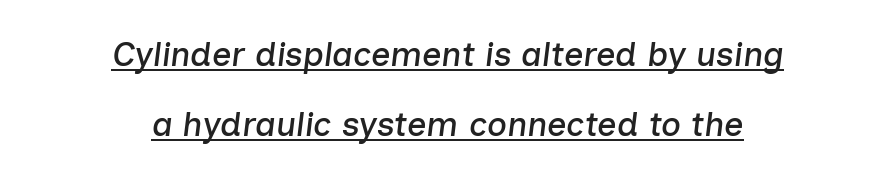
Q: Is the text italic (slanted)? A: Yes, it leans right by about 7 degrees.
Q: Is the text underlined? A: Yes.
Q: How is the paragraph aligned? A: Centered.
Q: Is the spacing between letters normal or unusually wide? A: Normal.
Q: Is the spacing between lines tight, normal or loose? A: Loose.
Q: Width (condensed, normal, or wide)? A: Normal.
Q: Stroke contrast? A: Low.
Q: x-height? A: Medium.
Q: Monospaced? A: No.
